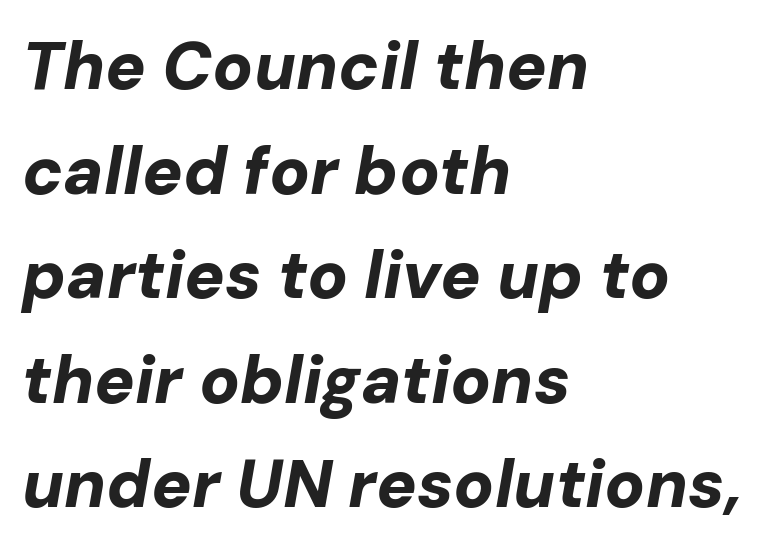
Q: Is the text bold? A: Yes.
Q: Is the text italic (slanted)? A: Yes, it leans right by about 10 degrees.
Q: Is the text underlined? A: No.
Q: How is the paragraph aligned? A: Left-aligned.
Q: Is the spacing between letters normal or unusually wide? A: Normal.
Q: Is the spacing between lines tight, normal or loose? A: Normal.
Q: Width (condensed, normal, or wide)? A: Normal.
Q: Stroke contrast? A: Low.
Q: x-height? A: Medium.
Q: Monospaced? A: No.
